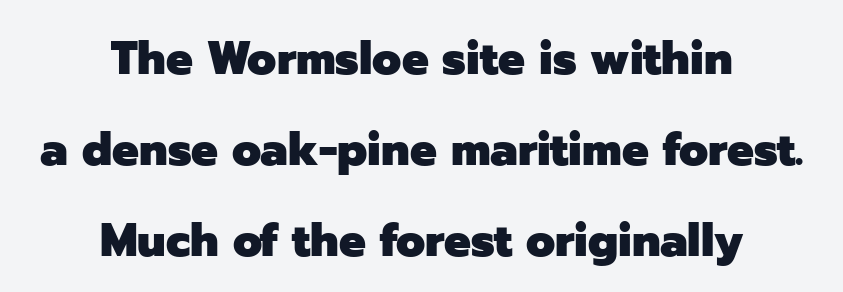
{"serif": "no", "italic": "no", "bold": "yes", "weight": "heavy", "width": "normal", "stroke_contrast": "low", "x_height": "medium", "monospaced": "no", "underline": "no", "align": "center", "line_spacing": "loose", "line_spacing_ratio": 1.94, "letter_spacing": "normal", "letter_spacing_em": 0.0, "glyph_px": 47}
